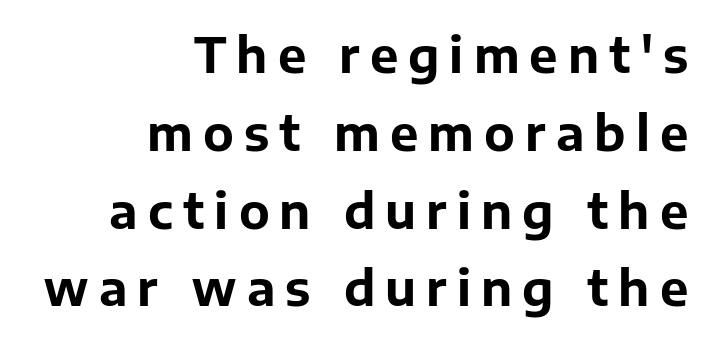
Q: Is the text bold? A: Yes.
Q: Is the text italic (slanted)? A: No, it is upright.
Q: Is the typeface a serif or a sans-serif typeface? A: Sans-serif.
Q: Is the text underlined? A: No.
Q: How is the paragraph aligned? A: Right-aligned.
Q: Is the spacing between letters normal or unusually wide? A: Unusually wide.
Q: Is the spacing between lines tight, normal or loose? A: Normal.
Q: Width (condensed, normal, or wide)? A: Normal.
Q: Stroke contrast? A: Low.
Q: x-height? A: Medium.
Q: Monospaced? A: No.
